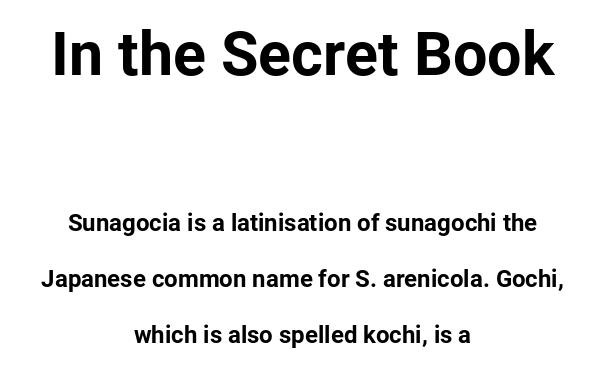
The image shows 61 px bold sans-serif type, upright; set centered, loose line spacing (2.32x), normal letter spacing, not underlined; the first (top) block is 2.54x larger; low stroke contrast and a medium x-height.
